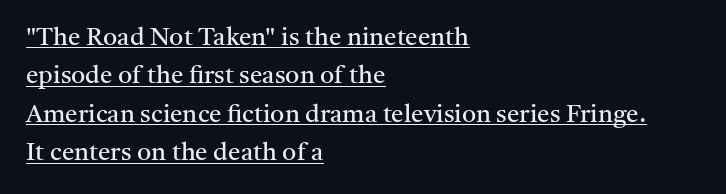
The image shows 25 px text type, upright; set left-aligned, normal line spacing (1.54x), normal letter spacing, underlined.
